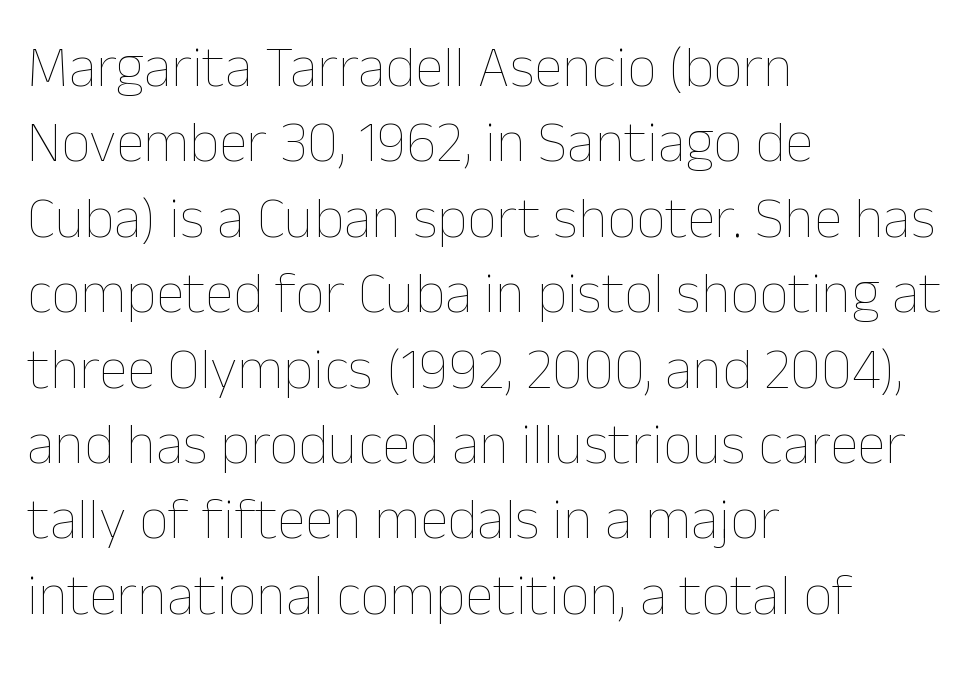
The image shows 58 px thin type, upright; set left-aligned, normal line spacing (1.3x), normal letter spacing, not underlined; low stroke contrast and a medium x-height.
